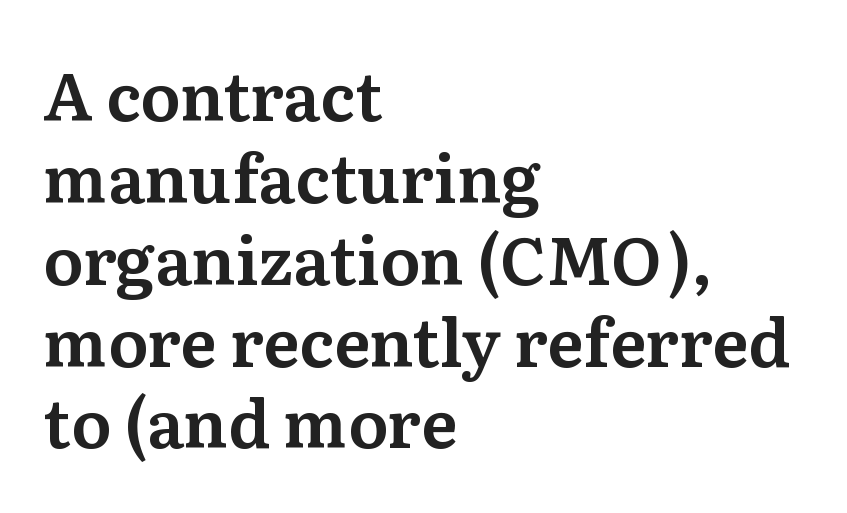
{"serif": "yes", "italic": "no", "width": "normal", "stroke_contrast": "medium", "x_height": "medium", "monospaced": "no", "underline": "no", "align": "left", "line_spacing_ratio": 1.24, "letter_spacing": "normal", "letter_spacing_em": 0.0, "glyph_px": 66}
